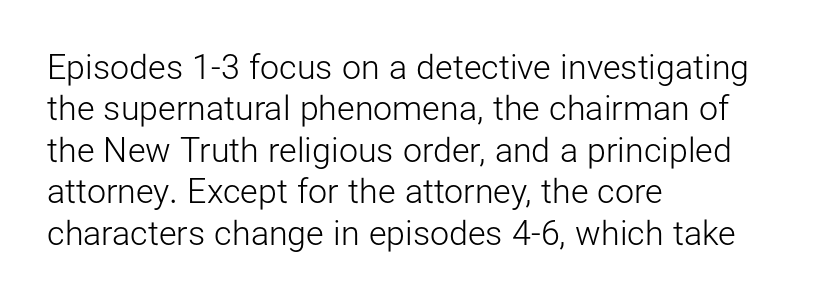
{"serif": "no", "italic": "no", "bold": "no", "weight": "light", "width": "normal", "stroke_contrast": "low", "x_height": "medium", "monospaced": "no", "underline": "no", "align": "left", "line_spacing_ratio": 1.22, "letter_spacing": "normal", "letter_spacing_em": 0.0, "glyph_px": 34}
